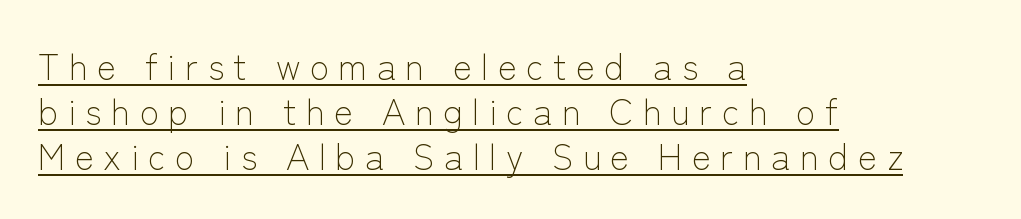
Reading down the column, the eye jumps a familiar distance to each next line. Spacing verdict: proportional, widths tailored to each character. The typesetter chose a ragged-right arrangement here. The typeface chosen for these lines omits serifs.
